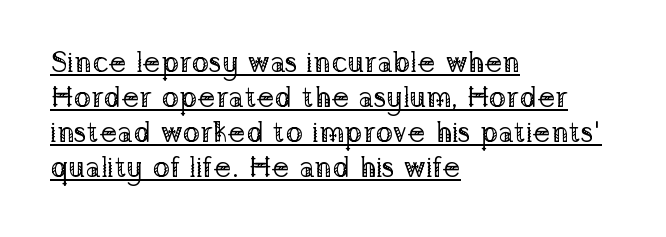
All the whitespace from short lines collects on the right. You can tell it's not italic because the verticals are truly vertical. The tracking reads as untouched default to a designer's eye. This rendering features underlined lettering. Stroke mass is kept to a normal reading level or below. Letterform terminals end in serifs throughout the passage.
